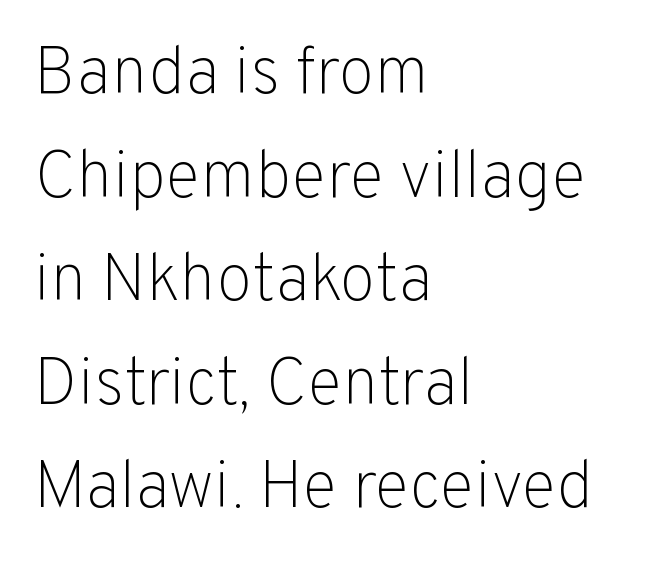
The font family rendered here belongs to the sans-serif group. The rendering uses a moderate line-height, typical for paragraphs. The rendering keeps characters at their native spacing. The strokes are not fattened; the text isn't bold. This rendering uses left alignment, leaving the right contour irregular. Check the space under the baseline: it is left empty.
